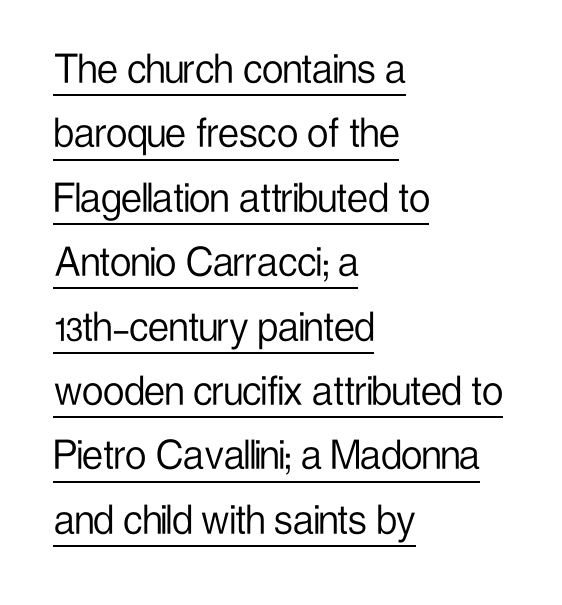
{"serif": "no", "italic": "no", "bold": "no", "weight": "light", "width": "condensed", "stroke_contrast": "low", "x_height": "medium", "monospaced": "no", "underline": "yes", "align": "left", "line_spacing": "normal", "line_spacing_ratio": 1.37, "letter_spacing": "normal", "letter_spacing_em": 0.0, "glyph_px": 47}
